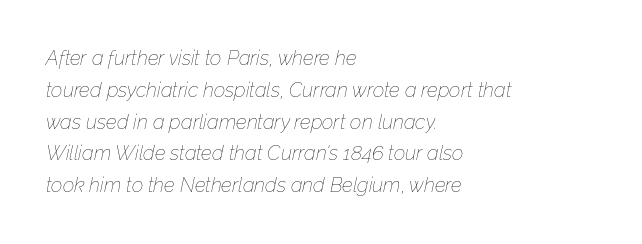
{"italic": "yes", "lean": "right", "slant_degrees": 12, "bold": "no", "underline": "no", "align": "left", "line_spacing": "normal", "line_spacing_ratio": 1.59, "letter_spacing": "normal", "letter_spacing_em": 0.0, "glyph_px": 20}
